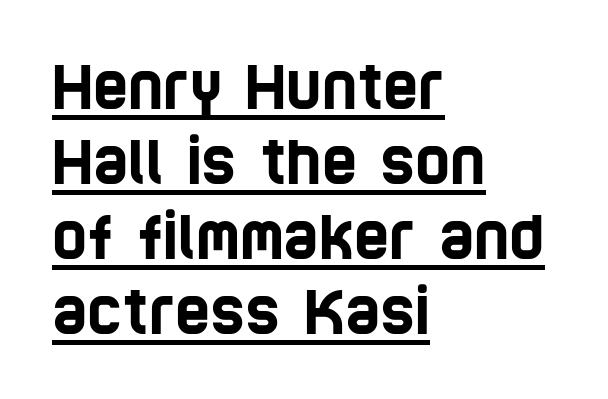
The image shows 60 px condensed sans-serif type; set left-aligned, normal line spacing (1.25x), normal letter spacing, underlined; low stroke contrast and a large x-height.
